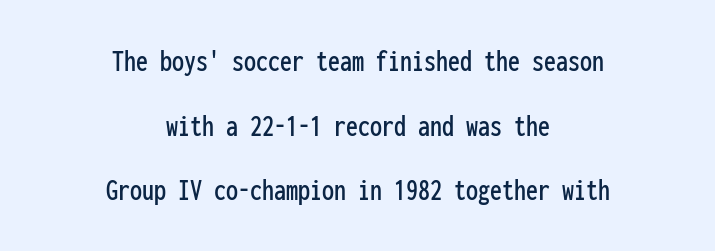
What stands out about the letter spacing? Nothing — it is the standard amount. If you drew a line through each stem, it would be perfectly vertical. Do the characters align in a grid? Yes, the font is monospaced. Typographically, this falls in the sans-serif category. These lines stack symmetrically, like a column narrowing and widening about its center.
